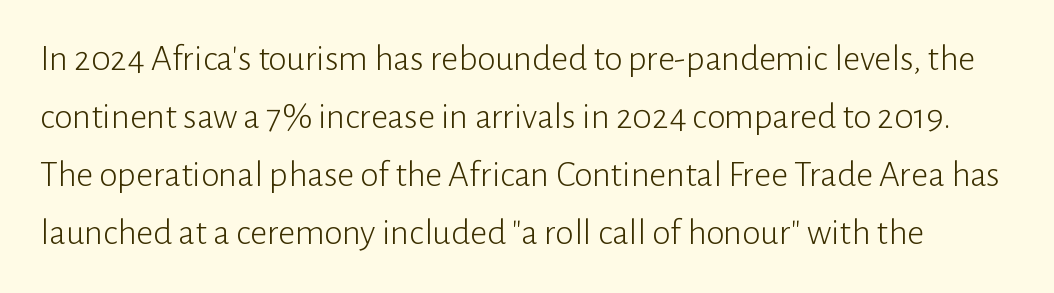
Q: Is the text bold? A: No.
Q: Is the text italic (slanted)? A: No, it is upright.
Q: Is the typeface a serif or a sans-serif typeface? A: Sans-serif.
Q: Is the text underlined? A: No.
Q: Is the spacing between letters normal or unusually wide? A: Normal.
Q: Is the spacing between lines tight, normal or loose? A: Normal.
Q: Width (condensed, normal, or wide)? A: Normal.
Q: Stroke contrast? A: Low.
Q: x-height? A: Medium.
Q: Monospaced? A: No.
